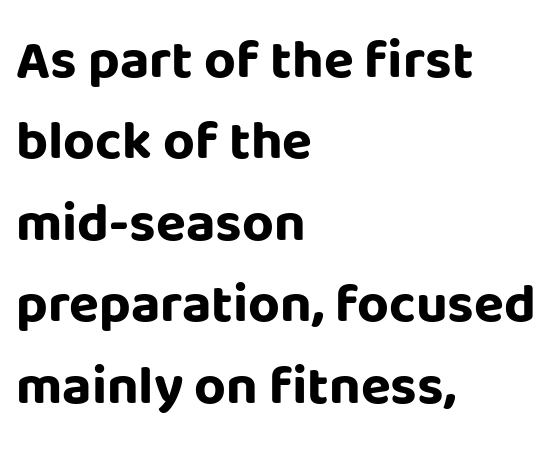
The image shows 55 px bold sans-serif type, upright; set left-aligned, normal line spacing (1.48x), normal letter spacing, not underlined; low stroke contrast and a large x-height.
